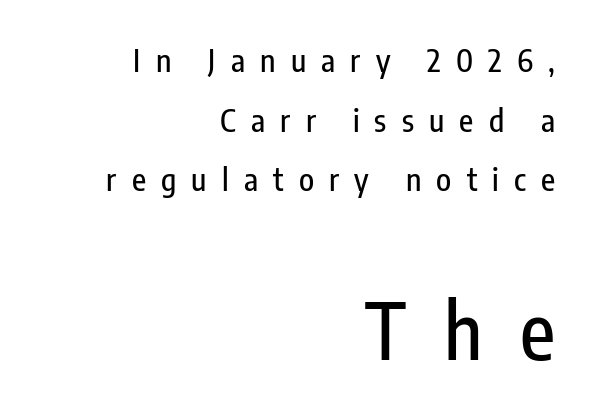
Q: Is the text italic (slanted)? A: No, it is upright.
Q: Is the typeface a serif or a sans-serif typeface? A: Sans-serif.
Q: Is the text underlined? A: No.
Q: How is the paragraph aligned? A: Right-aligned.
Q: Is the spacing between letters normal or unusually wide? A: Unusually wide.
Q: Is the spacing between lines tight, normal or loose? A: Loose.
Q: Which block of text is set in a larger size, the first (top) or the second (bottom)? A: The second (bottom) one.
Q: Width (condensed, normal, or wide)? A: Condensed.
Q: Stroke contrast? A: Low.
Q: x-height? A: Medium.
Q: Monospaced? A: No.
